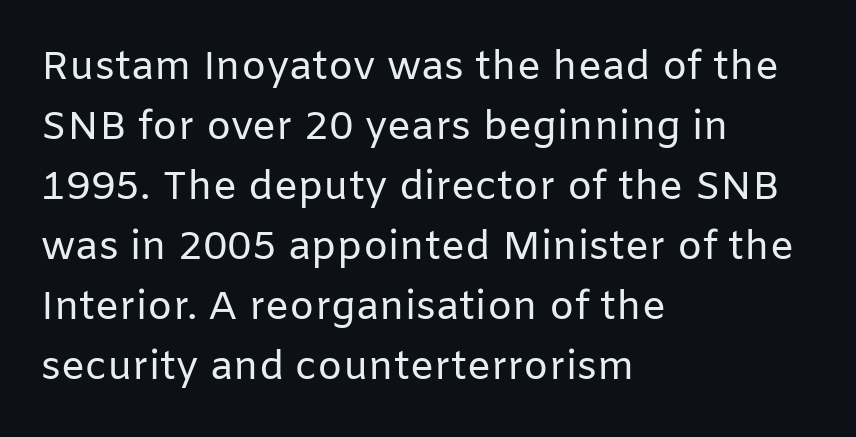
{"serif": "no", "italic": "no", "bold": "no", "weight": "regular", "width": "normal", "stroke_contrast": "low", "x_height": "medium", "monospaced": "no", "underline": "no", "align": "left", "line_spacing": "normal", "line_spacing_ratio": 1.5, "letter_spacing": "normal", "letter_spacing_em": 0.0, "glyph_px": 40}
